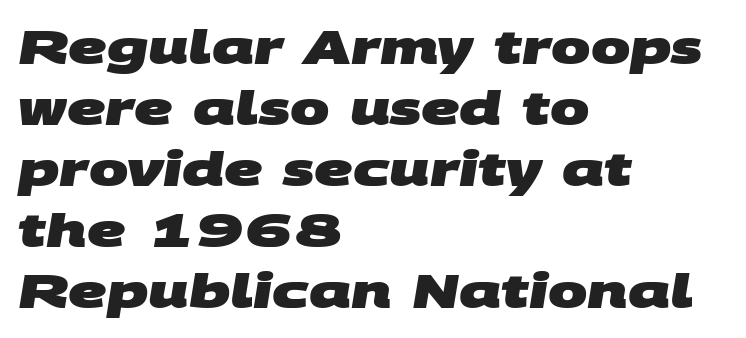
{"serif": "no", "bold": "yes", "weight": "heavy", "width": "wide", "stroke_contrast": "medium", "x_height": "large", "monospaced": "no", "underline": "no", "align": "left", "line_spacing": "normal", "line_spacing_ratio": 1.3, "letter_spacing": "normal", "letter_spacing_em": 0.0, "glyph_px": 47}
